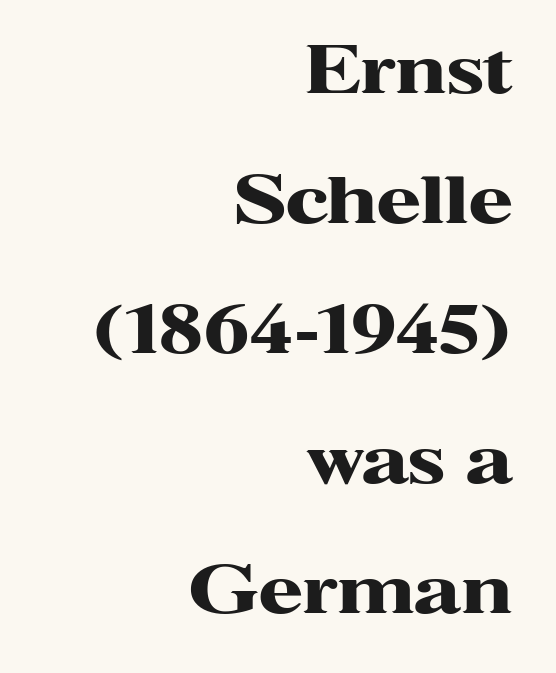
Nobody touched the tracking dial on this one. This sample trades compactness for vertical openness between lines. Little horizontal feet cap the strokes, marking this as serif type. Teacher's note: observe the even right margin — that is flush-right alignment. Glance below the letters and you will spot only blank space. Plenty of ink on the page — the face is bold.
